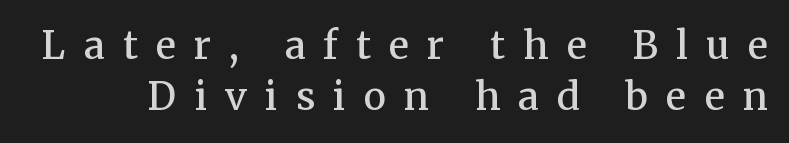
Italic: no, the glyphs are upright roman. Rows of type keep a routine distance in the vertical direction. The passage shown has open, widely tracked lettering throughout. Proportional: the letters do not fall into vertical columns. Glance below the letters and you will spot only blank space. This is serif lettering, the kind often seen in printed books.
